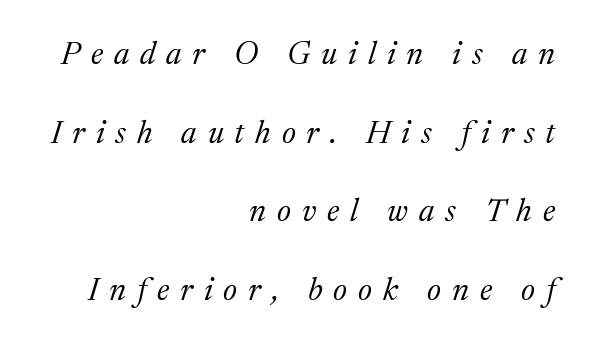
A clean baseline with only descenders dipping below it. If you measured baseline to baseline, you'd find a long distance. If you drew a ruler down the right edge, every line would touch it. Stroke thickness stays within the range of a standard reading face or lighter.
